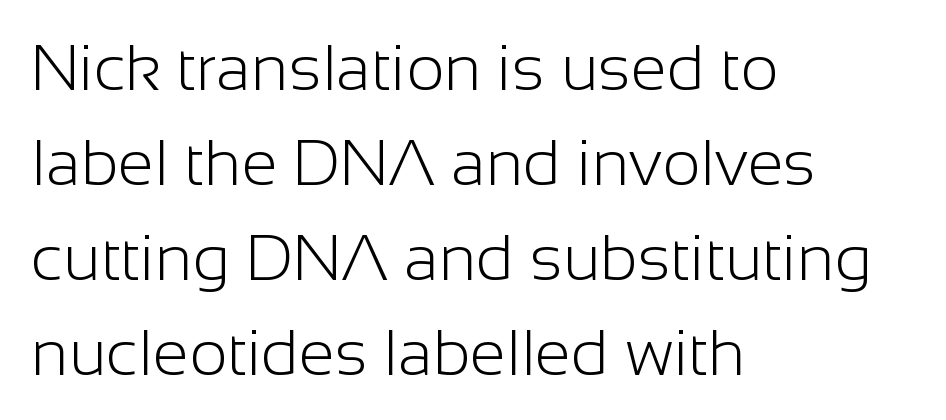
Underlining? Definitely not there. Spacing between characters is what you'd get straight out of the box. Left-aligned paragraph, ragged on the right. Vertical spacing — default. This sample has the flowing, uneven cadence of proportional lettering. It's the straight-up-and-down kind of type.
